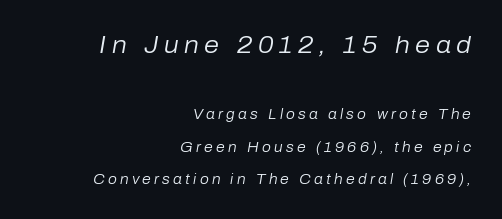
The image shows 24 px text type, italic (leaning right); set right-aligned, loose line spacing (2.33x), unusually wide letter spacing (+0.23 em), not underlined; the first (top) block is 1.71x larger.
